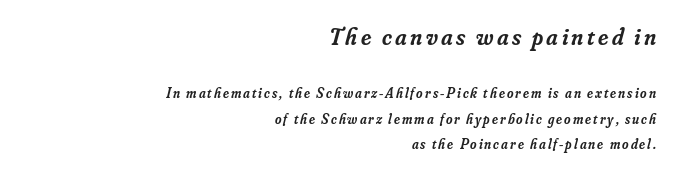
The axis of the letterforms is tilted away from vertical. This rendering uses right alignment, leaving the left contour irregular. How heavy is the stroke? Medium-heavy — a semibold, shy of bold. A bare baseline throughout the passage. Look at the glyph heights: the upper group is clearly the bigger setting.
